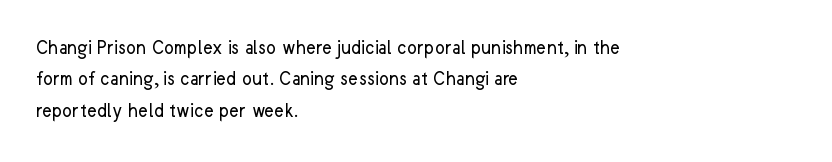
The image shows 21 px text type, upright; set left-aligned, normal line spacing (1.5x), normal letter spacing, not underlined.
